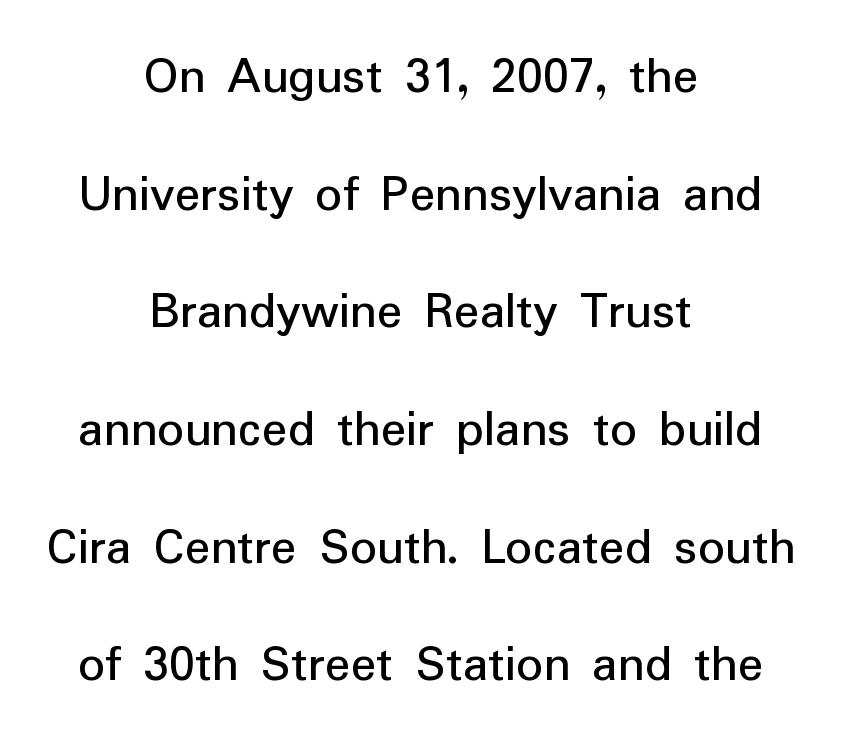
The text was rendered using a sans face with plain stroke endings. A student would call this center alignment; a typographer would say set centered. Honestly, the rows look like they've been pulled way apart. The strip under each line holds only bare page.
